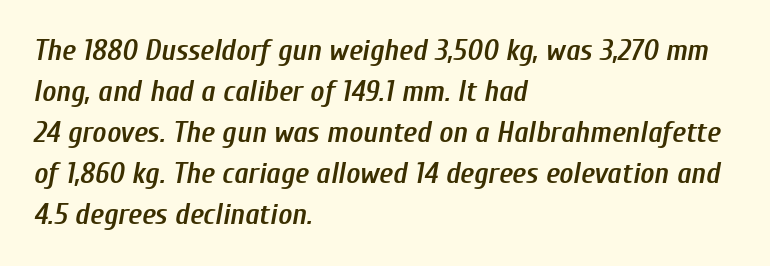
Notice the strokes are somewhat thickened but not fully heavy: this is a semibold. Compared with typical body copy, the letter spacing here is the same. Line spacing here is normal. Here the designer chose a conventional face with non-uniform glyph widths. Descenders are the only things crossing below the line. Is the type slanted? Yes — the strokes lean at a clear angle.
